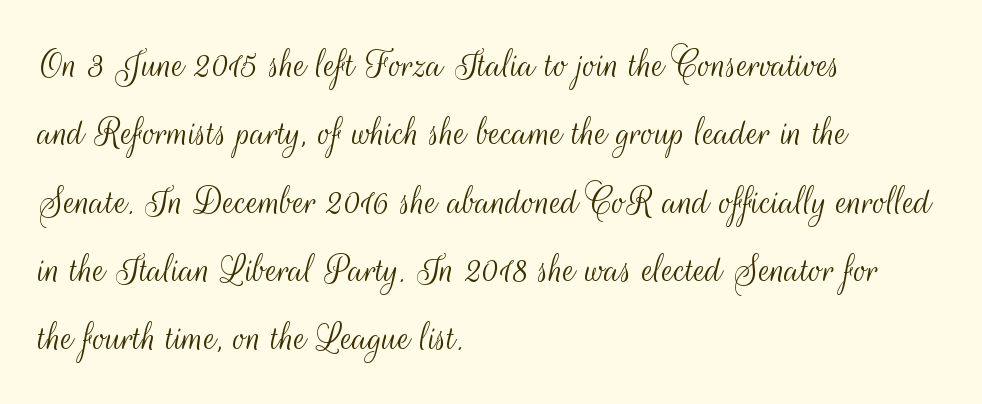
Q: Is the text bold? A: No.
Q: Is the text italic (slanted)? A: Yes.
Q: Is the typeface a serif or a sans-serif typeface? A: Sans-serif.
Q: Is the text underlined? A: No.
Q: How is the paragraph aligned? A: Left-aligned.
Q: Is the spacing between letters normal or unusually wide? A: Normal.
Q: Is the spacing between lines tight, normal or loose? A: Normal.
Q: Width (condensed, normal, or wide)? A: Condensed.
Q: Stroke contrast? A: Medium.
Q: x-height? A: Small.
Q: Monospaced? A: No.
